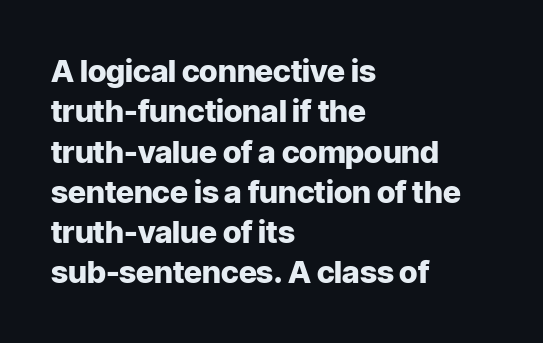
The image shows 31 px heavy sans-serif type, upright; set left-aligned, normal line spacing (1.3x), normal letter spacing, not underlined; low stroke contrast and a medium x-height.
